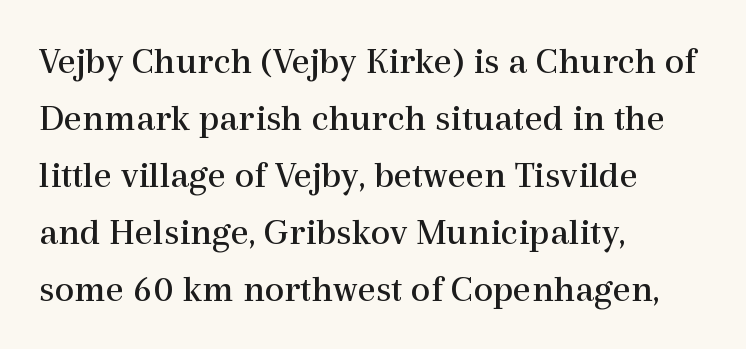
Q: Is the text bold? A: No.
Q: Is the text italic (slanted)? A: No, it is upright.
Q: Is the typeface a serif or a sans-serif typeface? A: Serif.
Q: Is the text underlined? A: No.
Q: How is the paragraph aligned? A: Left-aligned.
Q: Is the spacing between letters normal or unusually wide? A: Normal.
Q: Is the spacing between lines tight, normal or loose? A: Normal.
Q: Width (condensed, normal, or wide)? A: Normal.
Q: x-height? A: Medium.
Q: Monospaced? A: No.
